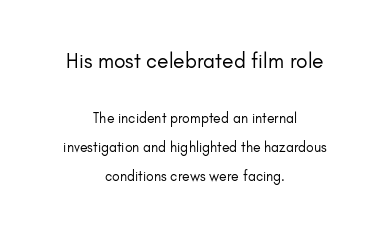
The image shows 21 px text type, upright; set centered, loose line spacing (2.09x), normal letter spacing, not underlined; the first (top) block is 1.5x larger.
